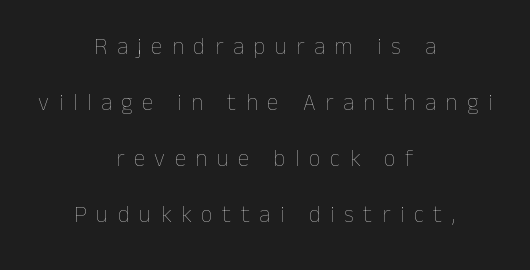
Leftover space on each line is divided equally before and after the words. Rule under the text: the space is simply empty. A quiet, ordinary-to-light weight characterises the typeface. One glance says open: line gaps are wider than usual.
